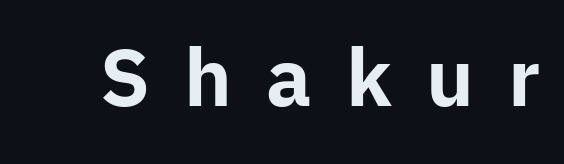
{"serif": "no", "italic": "no", "bold": "yes", "weight": "bold", "width": "normal", "stroke_contrast": "low", "x_height": "medium", "monospaced": "no", "underline": "no", "letter_spacing": "wide", "letter_spacing_em": 0.44, "glyph_px": 77}
